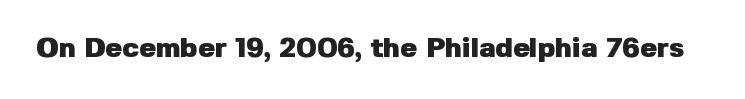
{"serif": "no", "italic": "no", "bold": "yes", "weight": "heavy", "width": "normal", "stroke_contrast": "low", "x_height": "medium", "monospaced": "no", "underline": "no", "letter_spacing": "normal", "letter_spacing_em": 0.0, "glyph_px": 28}
